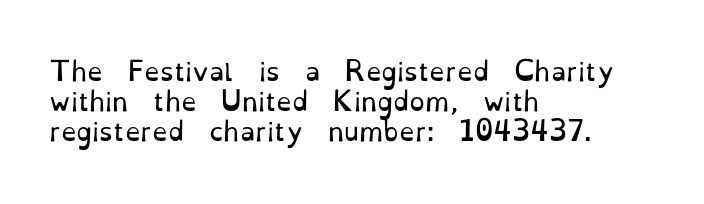
Q: Is the text bold? A: No.
Q: Is the text italic (slanted)? A: No, it is upright.
Q: Is the text underlined? A: No.
Q: How is the paragraph aligned? A: Left-aligned.
Q: Is the spacing between letters normal or unusually wide? A: Normal.
